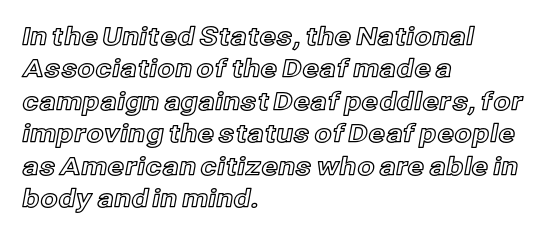
The image shows 25 px text type; set left-aligned, normal line spacing (1.3x), normal letter spacing, not underlined.
